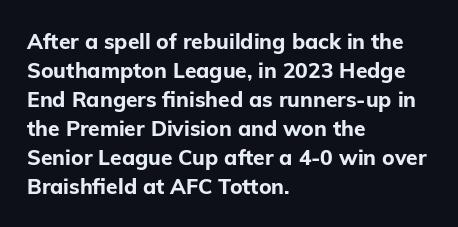
The lines are quadded left. These lines keep a tight, regular rhythm from letter to letter. The gap between lines stays unmarked. It's the straight-up-and-down kind of type. The rendering uses a moderate line-height, typical for paragraphs. Pretty heavy lettering here — definitely bold.
